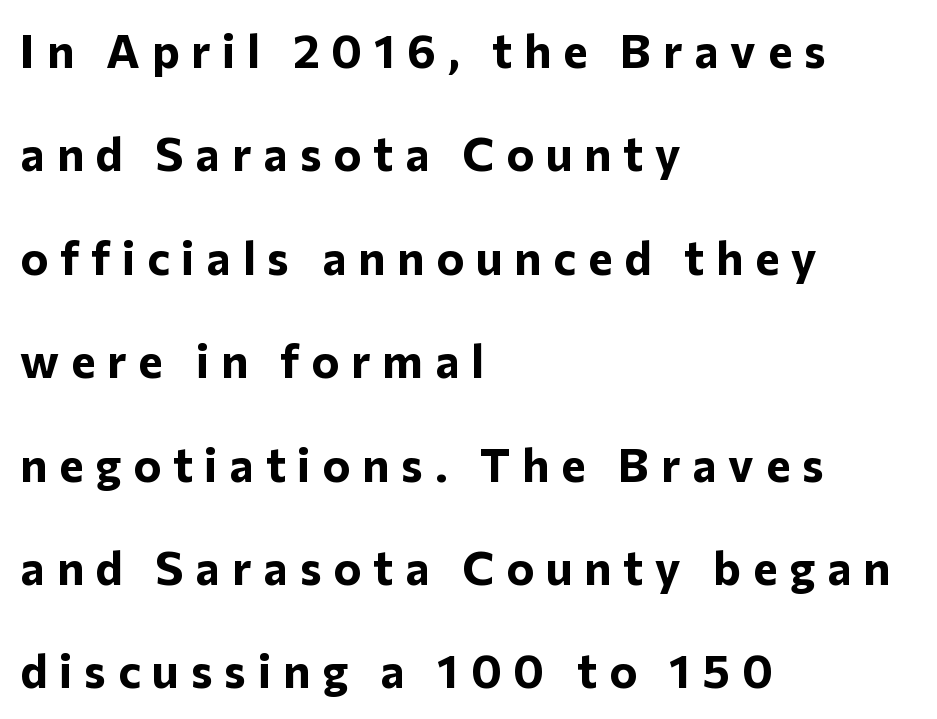
The image shows 47 px bold sans-serif type, upright; set left-aligned, loose line spacing (2.2x), unusually wide letter spacing (+0.25 em), not underlined; low stroke contrast and a medium x-height.
